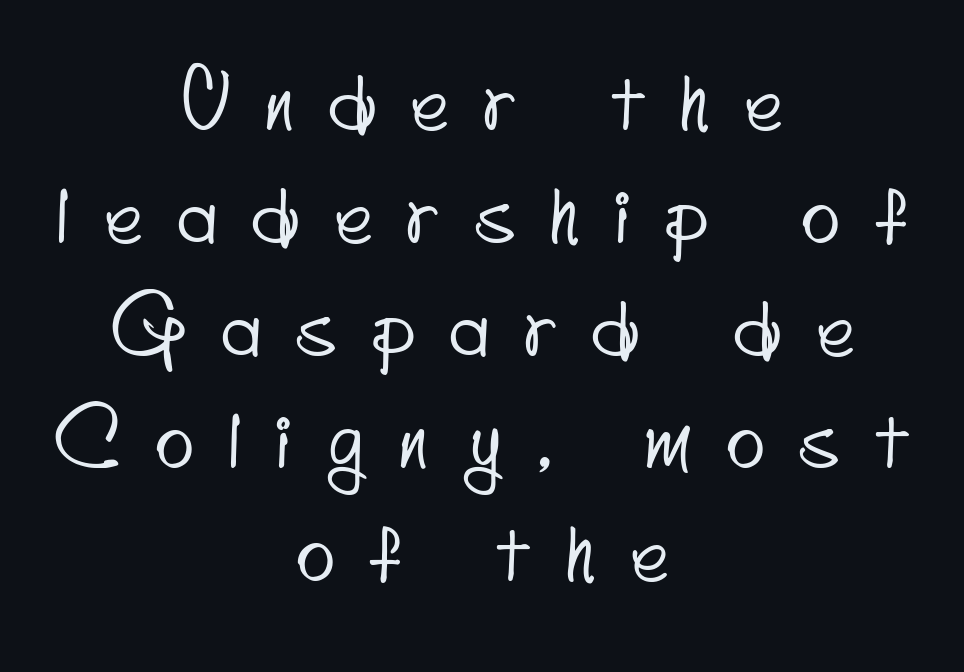
Q: Is the typeface a serif or a sans-serif typeface? A: Sans-serif.
Q: Is the text underlined? A: No.
Q: How is the paragraph aligned? A: Centered.
Q: Is the spacing between letters normal or unusually wide? A: Unusually wide.
Q: Is the spacing between lines tight, normal or loose? A: Normal.
Q: Width (condensed, normal, or wide)? A: Condensed.
Q: Stroke contrast? A: Low.
Q: x-height? A: Small.
Q: Monospaced? A: No.
